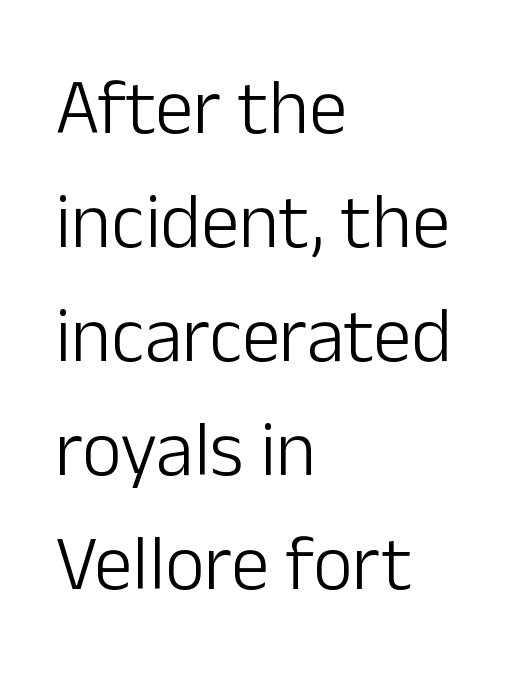
The image shows 77 px light sans-serif type, upright; set left-aligned, normal line spacing (1.48x), normal letter spacing, not underlined; low stroke contrast and a medium x-height.
